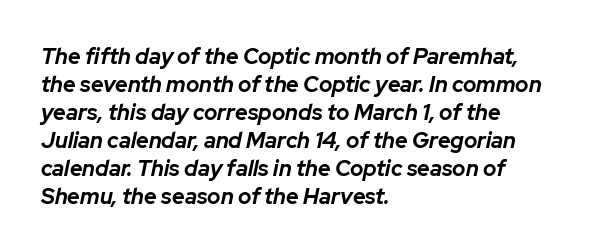
Q: Is the text bold? A: Yes.
Q: Is the text italic (slanted)? A: Yes, it leans right by about 12 degrees.
Q: Is the text underlined? A: No.
Q: How is the paragraph aligned? A: Left-aligned.
Q: Is the spacing between letters normal or unusually wide? A: Normal.
Q: Is the spacing between lines tight, normal or loose? A: Normal.
